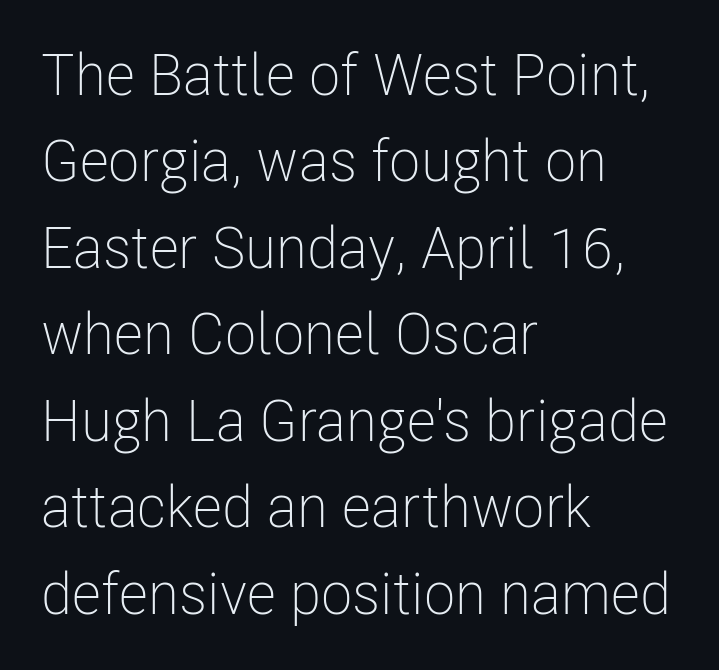
The image shows 58 px light, condensed sans-serif type, upright; set left-aligned, normal line spacing (1.49x), normal letter spacing, not underlined; low stroke contrast and a medium x-height.
